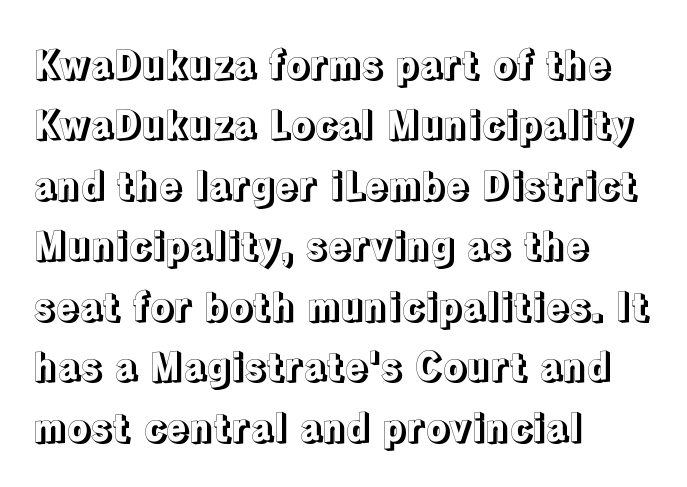
{"italic": "no", "width": "normal", "x_height": "medium", "monospaced": "no", "underline": "no", "align": "left", "line_spacing": "normal", "line_spacing_ratio": 1.59, "letter_spacing": "normal", "letter_spacing_em": 0.0, "glyph_px": 38}
